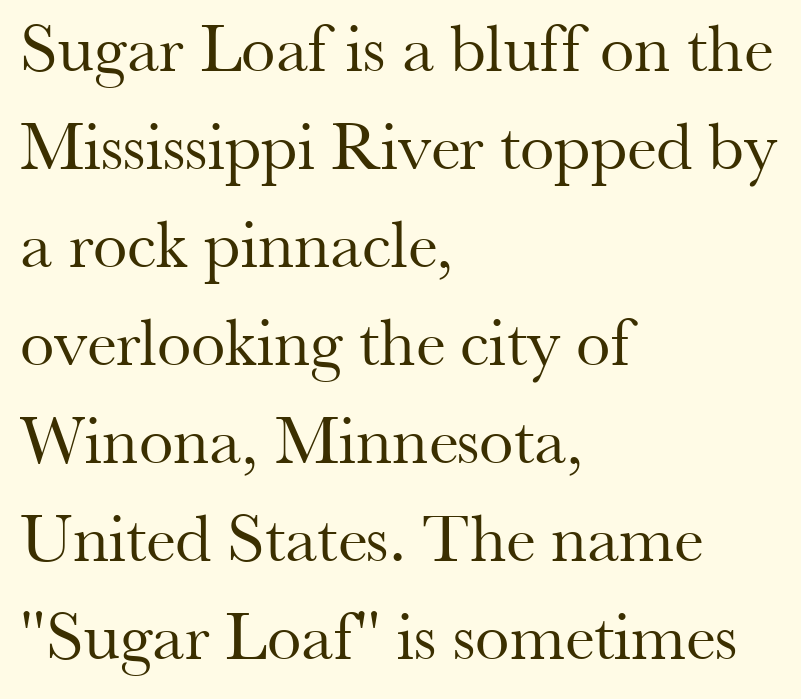
Q: Is the text bold? A: No.
Q: Is the text italic (slanted)? A: No, it is upright.
Q: Is the typeface a serif or a sans-serif typeface? A: Serif.
Q: Is the text underlined? A: No.
Q: How is the paragraph aligned? A: Left-aligned.
Q: Is the spacing between letters normal or unusually wide? A: Normal.
Q: Is the spacing between lines tight, normal or loose? A: Normal.
Q: Width (condensed, normal, or wide)? A: Normal.
Q: Stroke contrast? A: Medium.
Q: x-height? A: Small.
Q: Monospaced? A: No.
